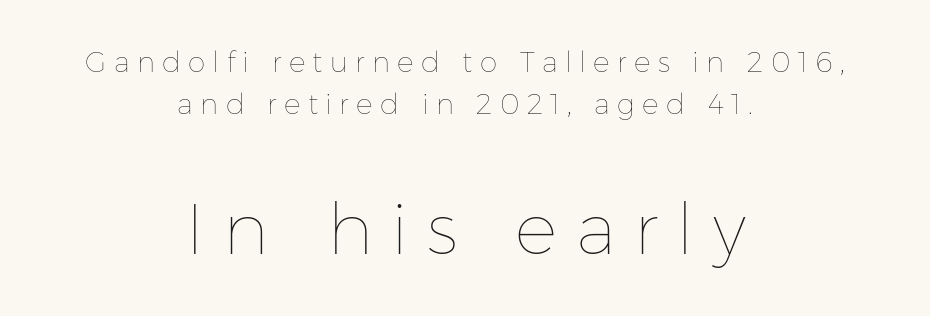
Is this a fixed-width face? No — the glyphs have proportional, varying widths. Vertical stems look standard width or narrower in stroke. The axis of the letterforms is exactly vertical. How are the letters spaced? Widely, with obvious added tracking.
